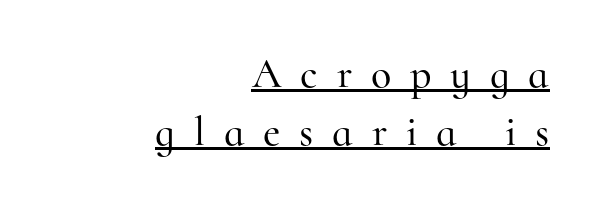
The image shows 42 px serif type, upright; set right-aligned, normal line spacing (1.37x), unusually wide letter spacing (+0.45 em), underlined; high stroke contrast and a small x-height.
